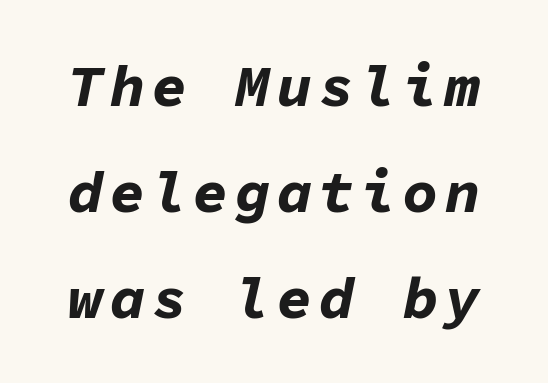
{"italic": "yes", "lean": "right", "slant_degrees": 11, "bold": "yes", "weight": "bold", "width": "normal", "stroke_contrast": "low", "x_height": "medium", "monospaced": "yes", "underline": "no", "line_spacing_ratio": 1.8, "glyph_px": 59}
